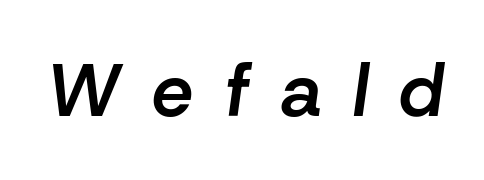
{"italic": "yes", "lean": "right", "slant_degrees": 8, "bold": "semi", "weight": "semibold", "width": "normal", "stroke_contrast": "low", "x_height": "medium", "monospaced": "no", "underline": "no", "letter_spacing": "wide", "letter_spacing_em": 0.42, "glyph_px": 74}
